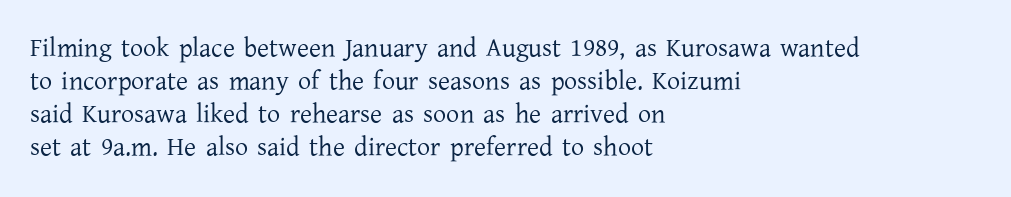
The image shows 26 px text type, upright; set left-aligned, normal line spacing (1.27x), normal letter spacing, not underlined.
